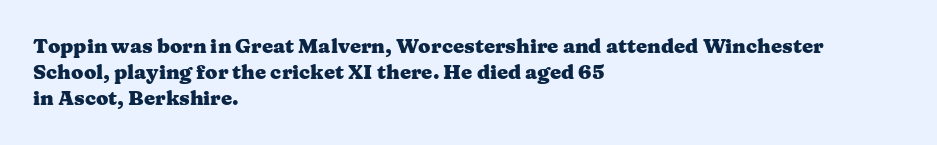
Leftover space on each line is placed entirely after the last word. Honestly, the row spacing looks completely unremarkable. This sample uses an upright cut, with every glyph sitting square on the baseline. A typesetter would call this zero additional tracking. Check the space under the baseline: it is left empty.
